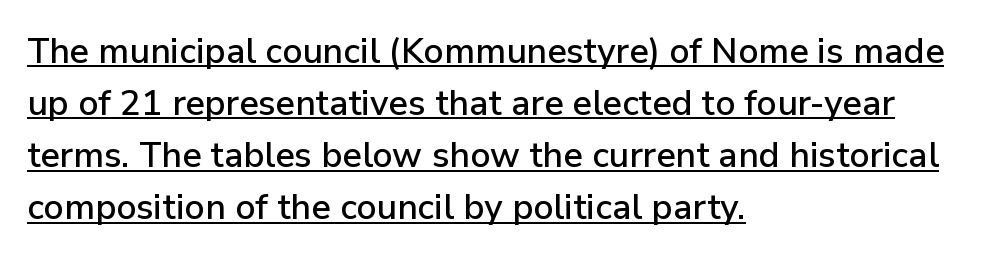
{"serif": "no", "italic": "no", "width": "normal", "stroke_contrast": "low", "x_height": "medium", "monospaced": "no", "underline": "yes", "align": "left", "line_spacing": "normal", "line_spacing_ratio": 1.49, "letter_spacing": "normal", "letter_spacing_em": 0.0, "glyph_px": 35}
